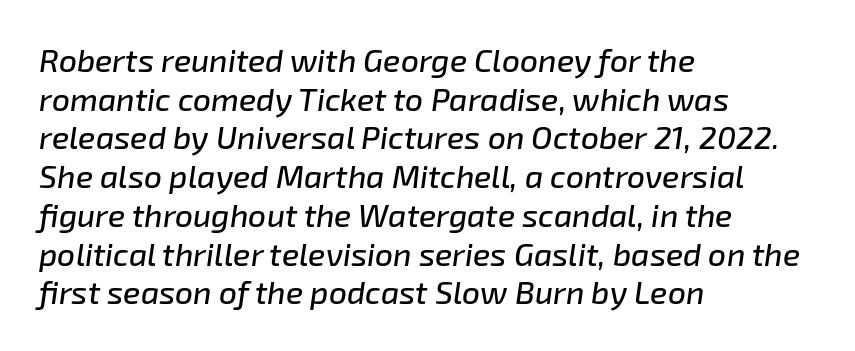
{"italic": "yes", "lean": "right", "slant_degrees": 8, "width": "normal", "stroke_contrast": "low", "x_height": "medium", "monospaced": "no", "underline": "no", "align": "left", "line_spacing_ratio": 1.21, "letter_spacing": "normal", "letter_spacing_em": 0.0, "glyph_px": 32}
